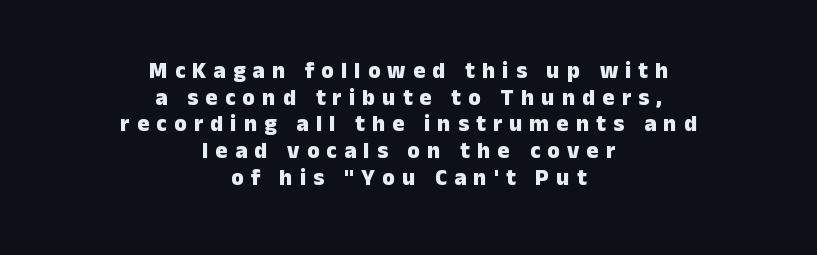
The image shows 23 px bold type, upright; set centered, line spacing 1.16x, unusually wide letter spacing (+0.31 em), not underlined.
